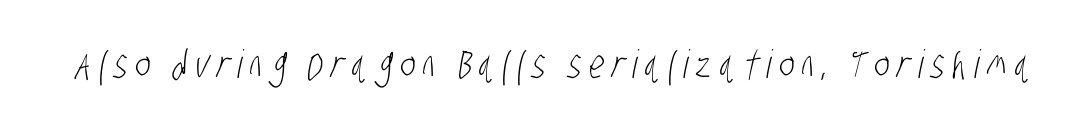
{"serif": "no", "bold": "no", "weight": "light", "width": "condensed", "stroke_contrast": "low", "x_height": "large", "monospaced": "no", "underline": "no", "letter_spacing": "wide", "letter_spacing_em": 0.2, "glyph_px": 39}
